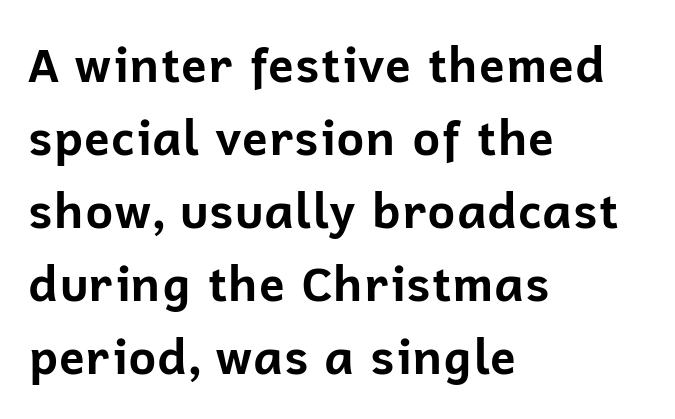
Q: Is the text bold? A: Yes.
Q: Is the text italic (slanted)? A: No, it is upright.
Q: Is the typeface a serif or a sans-serif typeface? A: Sans-serif.
Q: Is the text underlined? A: No.
Q: How is the paragraph aligned? A: Left-aligned.
Q: Is the spacing between letters normal or unusually wide? A: Normal.
Q: Is the spacing between lines tight, normal or loose? A: Normal.
Q: Width (condensed, normal, or wide)? A: Normal.
Q: Stroke contrast? A: Low.
Q: x-height? A: Medium.
Q: Monospaced? A: No.
